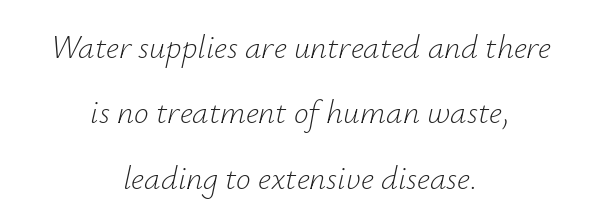
{"italic": "yes", "lean": "right", "slant_degrees": 12, "bold": "no", "weight": "light", "width": "normal", "stroke_contrast": "low", "x_height": "small", "monospaced": "no", "underline": "no", "align": "center", "line_spacing": "loose", "line_spacing_ratio": 1.98, "letter_spacing": "normal", "letter_spacing_em": 0.0, "glyph_px": 33}
